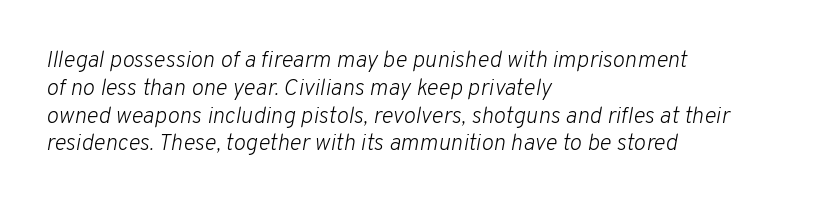
{"italic": "yes", "lean": "right", "slant_degrees": 10, "bold": "no", "underline": "no", "align": "left", "line_spacing_ratio": 1.21, "letter_spacing": "normal", "letter_spacing_em": 0.0, "glyph_px": 23}
